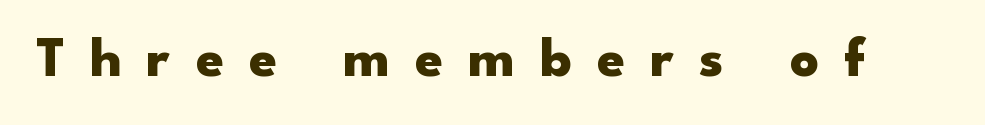
{"serif": "no", "italic": "no", "bold": "yes", "weight": "heavy", "width": "wide", "stroke_contrast": "low", "x_height": "small", "monospaced": "no", "underline": "no", "letter_spacing": "wide", "letter_spacing_em": 0.45, "glyph_px": 56}
